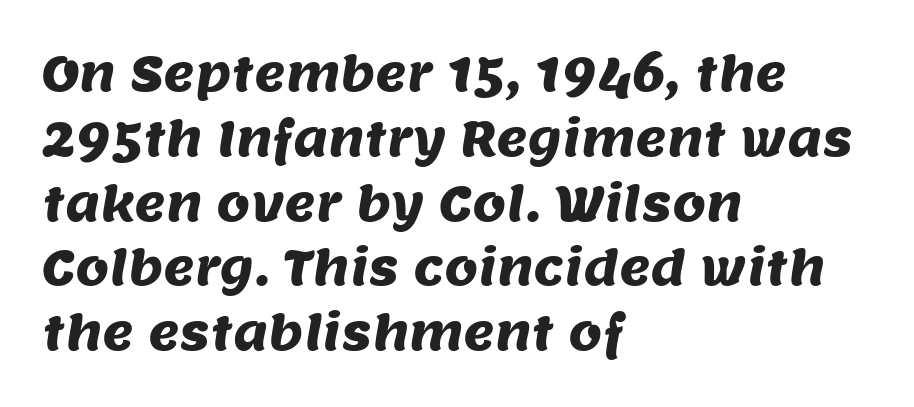
{"serif": "no", "width": "normal", "stroke_contrast": "medium", "x_height": "large", "monospaced": "no", "underline": "no", "align": "left", "line_spacing": "normal", "line_spacing_ratio": 1.35, "letter_spacing": "normal", "letter_spacing_em": 0.0, "glyph_px": 48}
